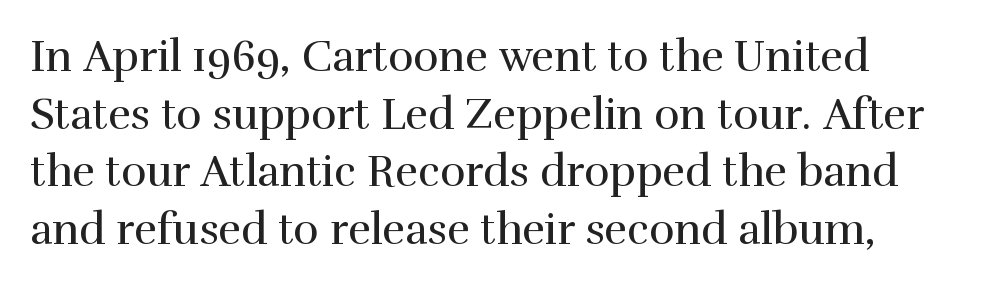
The image shows 43 px regular-weight serif type, upright; set left-aligned, normal line spacing (1.34x), normal letter spacing, not underlined; high stroke contrast and a medium x-height.
